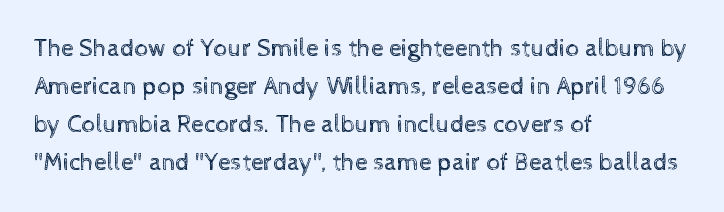
The image shows 25 px text type, upright; set left-aligned, normal line spacing (1.52x), normal letter spacing, not underlined.
